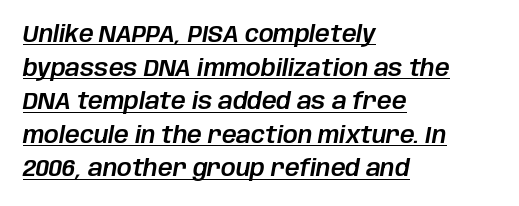
{"italic": "yes", "lean": "right", "slant_degrees": 10, "underline": "yes", "align": "left", "line_spacing": "normal", "line_spacing_ratio": 1.46, "letter_spacing": "normal", "letter_spacing_em": 0.0, "glyph_px": 23}
